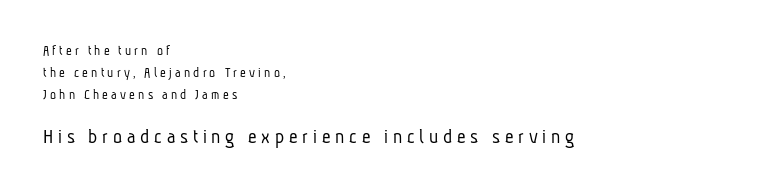
The image shows 21 px text type; set left-aligned, normal line spacing (1.56x), unusually wide letter spacing (+0.23 em), not underlined; the second (bottom) block is 1.5x larger.
